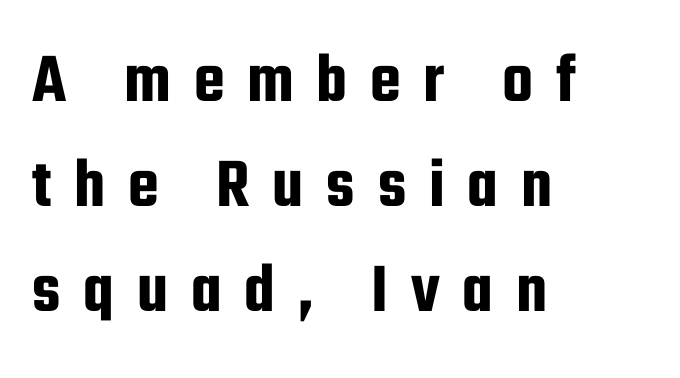
{"serif": "no", "italic": "no", "width": "condensed", "stroke_contrast": "low", "x_height": "medium", "monospaced": "no", "underline": "no", "align": "left", "line_spacing": "normal", "line_spacing_ratio": 1.48, "letter_spacing": "wide", "letter_spacing_em": 0.32, "glyph_px": 71}
